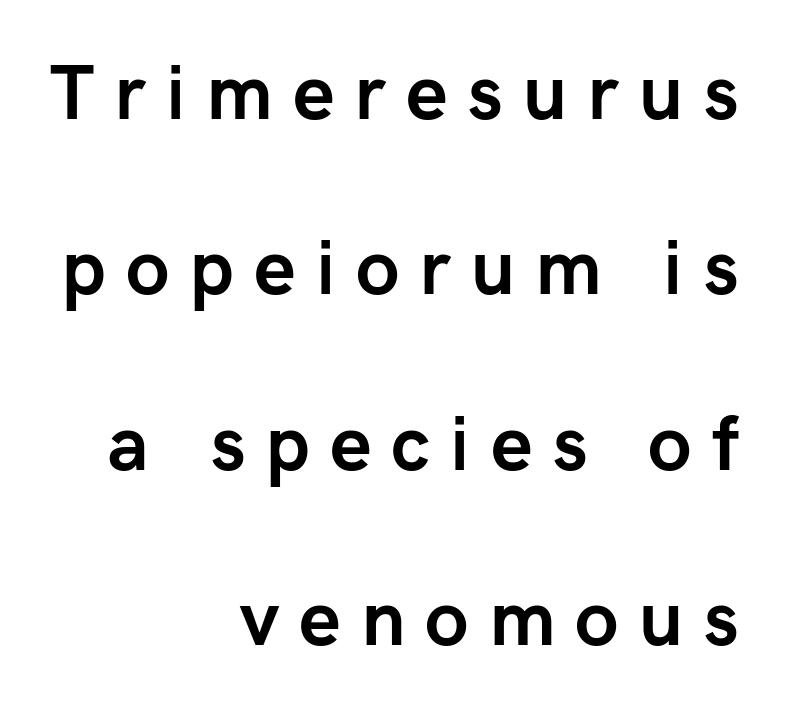
The string is rendered with underlining switched off. Each letter keeps its own natural width here, so spacing adapts to shape. How heavy is the stroke? Heavy — this is a bold. Loose tracking; the words dissolve into strings of separated letters.
